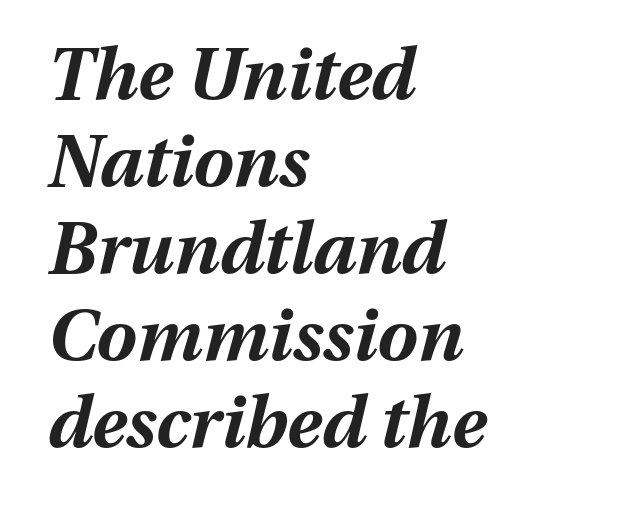
{"italic": "yes", "lean": "right", "slant_degrees": 13, "bold": "yes", "weight": "bold", "width": "normal", "stroke_contrast": "medium", "x_height": "medium", "monospaced": "no", "underline": "no", "align": "left", "line_spacing_ratio": 1.21, "letter_spacing": "normal", "letter_spacing_em": 0.0, "glyph_px": 72}
